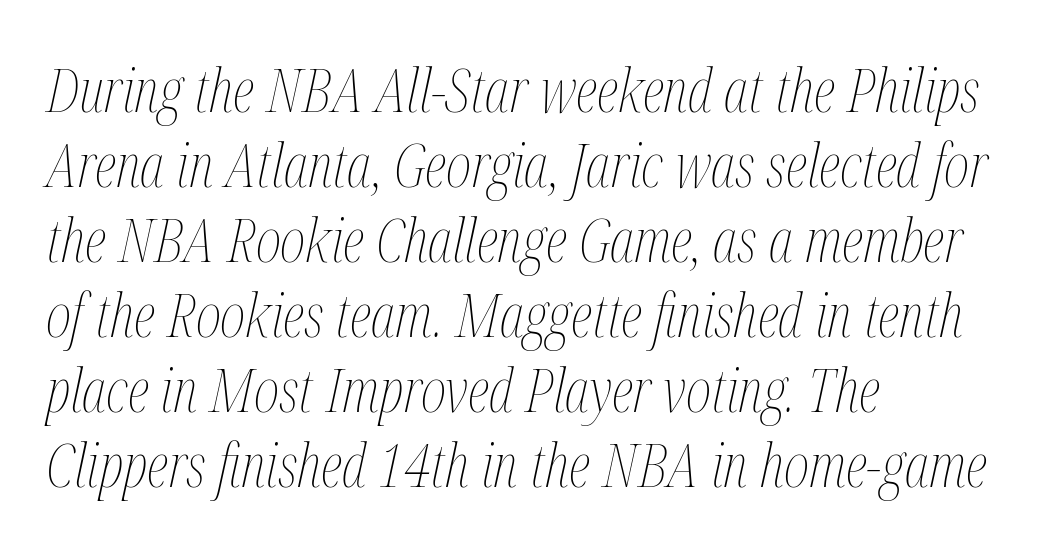
The image shows 61 px thin, condensed type, italic (leaning right); set left-aligned, line spacing 1.23x, normal letter spacing, not underlined; medium stroke contrast and a medium x-height.
